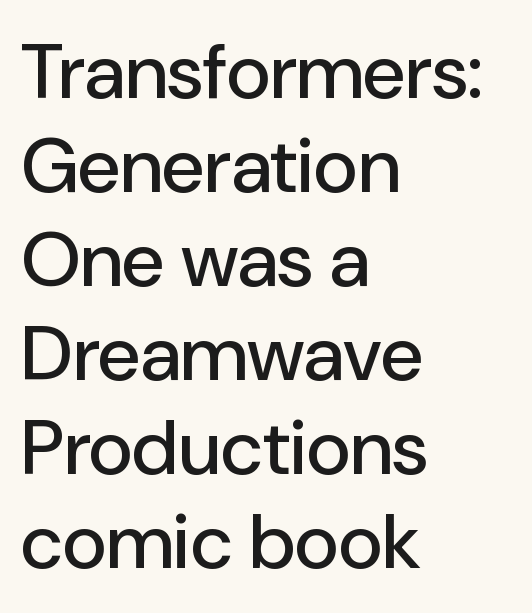
Q: Is the text italic (slanted)? A: No, it is upright.
Q: Is the typeface a serif or a sans-serif typeface? A: Sans-serif.
Q: Is the text underlined? A: No.
Q: How is the paragraph aligned? A: Left-aligned.
Q: Is the spacing between letters normal or unusually wide? A: Normal.
Q: Width (condensed, normal, or wide)? A: Normal.
Q: Stroke contrast? A: Low.
Q: x-height? A: Medium.
Q: Monospaced? A: No.
